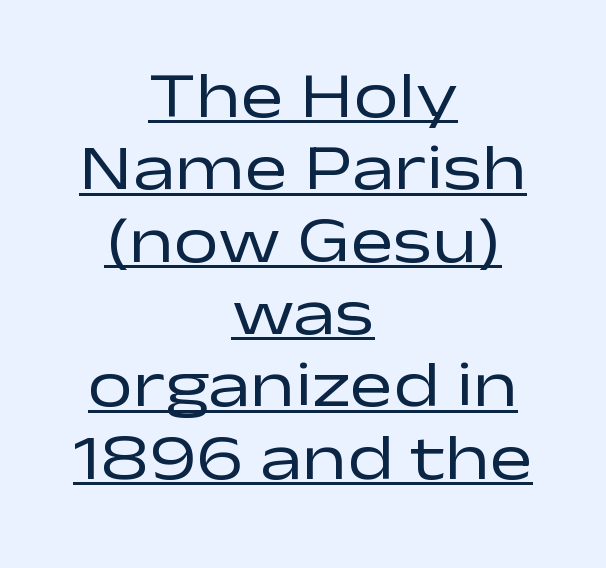
Q: Is the text bold? A: No.
Q: Is the text italic (slanted)? A: No, it is upright.
Q: Is the typeface a serif or a sans-serif typeface? A: Sans-serif.
Q: Is the text underlined? A: Yes.
Q: How is the paragraph aligned? A: Centered.
Q: Is the spacing between letters normal or unusually wide? A: Normal.
Q: Is the spacing between lines tight, normal or loose? A: Tight.
Q: Width (condensed, normal, or wide)? A: Wide.
Q: Stroke contrast? A: Low.
Q: x-height? A: Medium.
Q: Monospaced? A: No.
